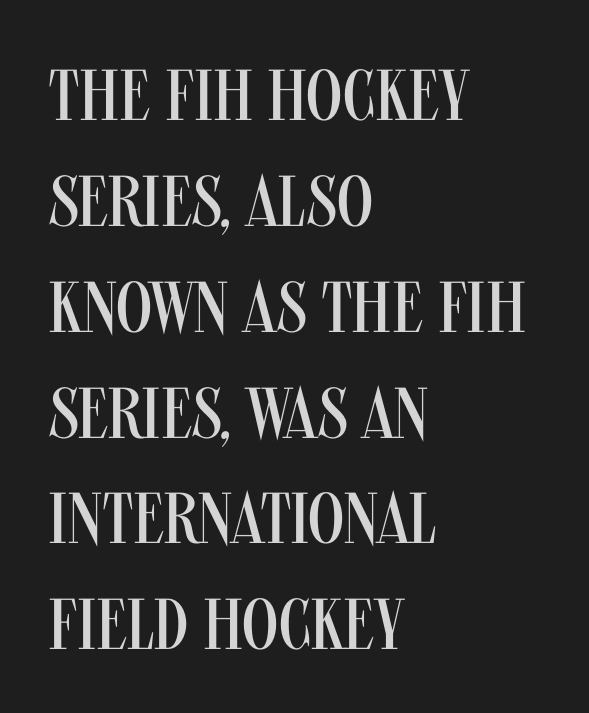
Q: Is the text bold? A: No.
Q: Is the text italic (slanted)? A: No, it is upright.
Q: Is the typeface a serif or a sans-serif typeface? A: Sans-serif.
Q: Is the text underlined? A: No.
Q: How is the paragraph aligned? A: Left-aligned.
Q: Is the spacing between letters normal or unusually wide? A: Normal.
Q: Is the spacing between lines tight, normal or loose? A: Normal.
Q: Width (condensed, normal, or wide)? A: Condensed.
Q: Stroke contrast? A: Medium.
Q: x-height? A: Large.
Q: Monospaced? A: No.
